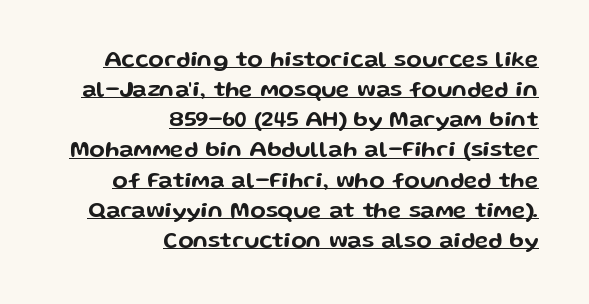
Q: Is the text italic (slanted)? A: No, it is upright.
Q: Is the text underlined? A: Yes.
Q: How is the paragraph aligned? A: Right-aligned.
Q: Is the spacing between letters normal or unusually wide? A: Normal.
Q: Is the spacing between lines tight, normal or loose? A: Normal.
